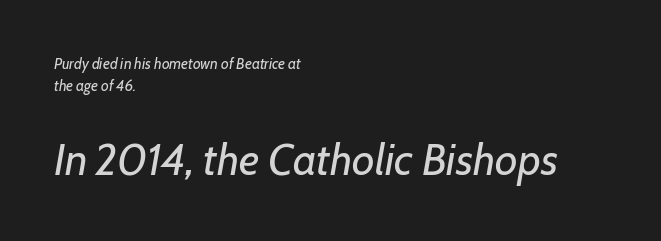
{"italic": "yes", "lean": "right", "slant_degrees": 7, "bold": "no", "weight": "regular", "width": "normal", "stroke_contrast": "low", "x_height": "medium", "monospaced": "no", "underline": "no", "align": "left", "line_spacing": "normal", "line_spacing_ratio": 1.44, "letter_spacing": "normal", "letter_spacing_em": 0.0, "larger_block": "second", "size_ratio": 2.93, "glyph_px": 44}
